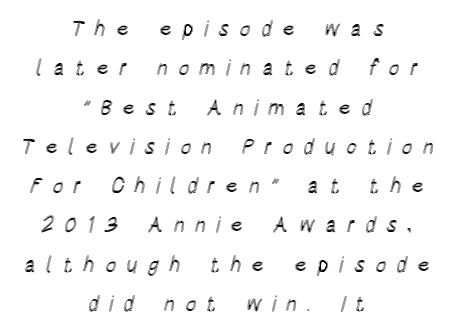
The image shows 21 px text type; set centered, line spacing 1.87x, unusually wide letter spacing (+0.48 em), not underlined.
